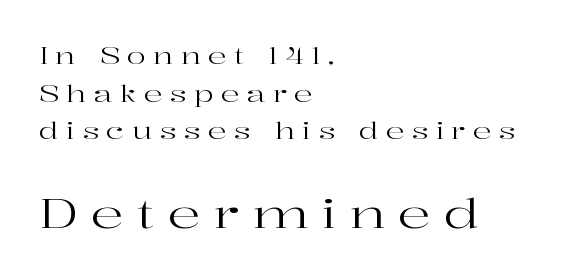
{"serif": "yes", "italic": "no", "bold": "no", "weight": "regular", "width": "wide", "stroke_contrast": "high", "x_height": "medium", "monospaced": "no", "underline": "no", "align": "left", "line_spacing": "normal", "line_spacing_ratio": 1.64, "letter_spacing": "wide", "letter_spacing_em": 0.31, "larger_block": "second", "size_ratio": 1.78, "glyph_px": 41}
